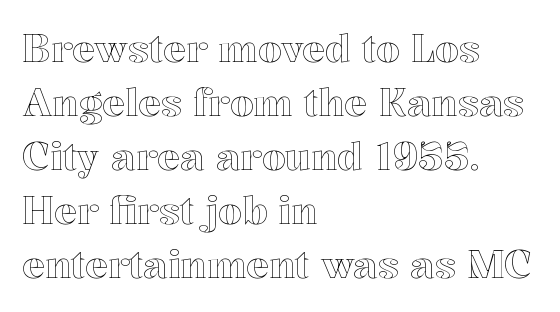
The type is set solid horizontally, with unmodified tracking. Each new line begins a customary step beneath the previous one. Nobody drew a line under any word here. The passage shown is typed in a proportional face where columns would drift.
